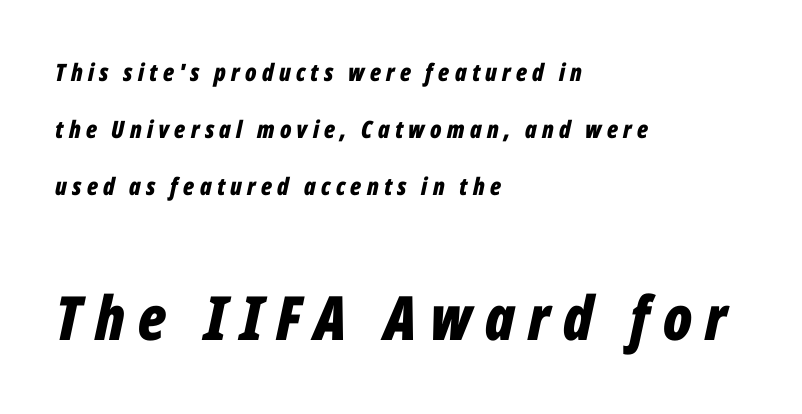
The image shows 61 px bold, condensed type, italic (leaning right); set left-aligned, loose line spacing (2.37x), unusually wide letter spacing (+0.22 em), not underlined; the second (bottom) block is 2.54x larger; low stroke contrast and a medium x-height.
